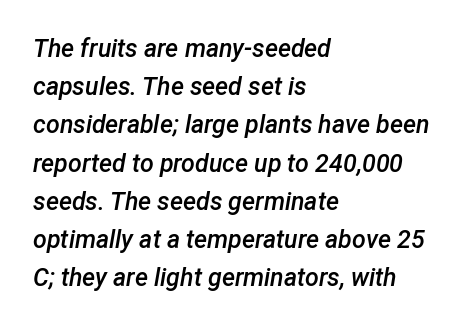
Q: Is the text bold? A: Semi-bold.
Q: Is the text italic (slanted)? A: Yes, it leans right by about 12 degrees.
Q: Is the text underlined? A: No.
Q: How is the paragraph aligned? A: Left-aligned.
Q: Is the spacing between letters normal or unusually wide? A: Normal.
Q: Is the spacing between lines tight, normal or loose? A: Normal.
